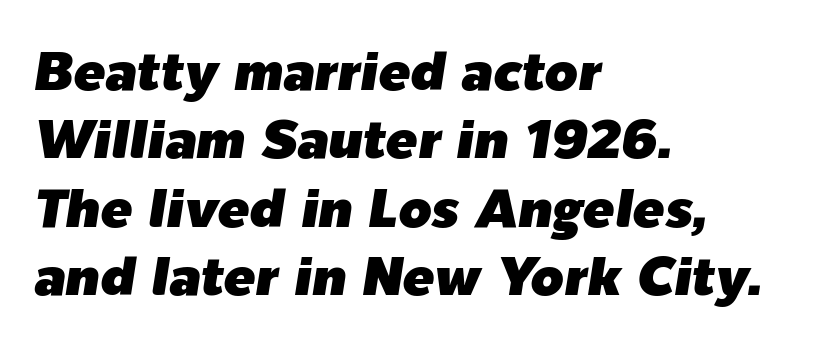
{"italic": "yes", "lean": "right", "slant_degrees": 9, "width": "normal", "stroke_contrast": "low", "x_height": "medium", "monospaced": "no", "underline": "no", "align": "left", "line_spacing": "normal", "line_spacing_ratio": 1.29, "letter_spacing": "normal", "letter_spacing_em": 0.0, "glyph_px": 53}
